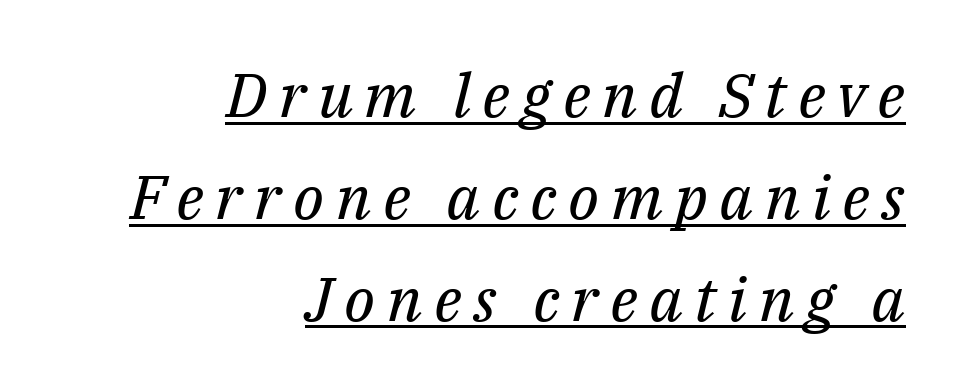
Q: Is the text bold? A: No.
Q: Is the text italic (slanted)? A: Yes, it leans right by about 14 degrees.
Q: Is the typeface a serif or a sans-serif typeface? A: Serif.
Q: Is the text underlined? A: Yes.
Q: How is the paragraph aligned? A: Right-aligned.
Q: Is the spacing between lines tight, normal or loose? A: Normal.
Q: Width (condensed, normal, or wide)? A: Normal.
Q: Stroke contrast? A: Medium.
Q: x-height? A: Medium.
Q: Monospaced? A: No.
